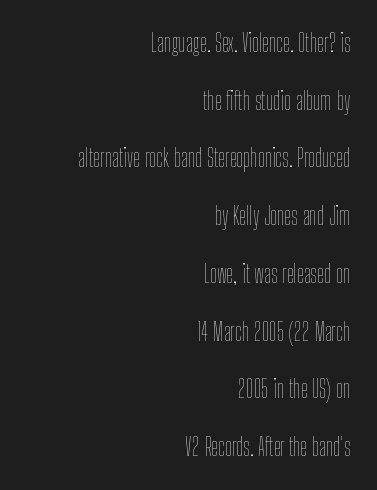
The image shows 25 px text type, upright; set right-aligned, loose line spacing (2.31x), normal letter spacing, not underlined.
